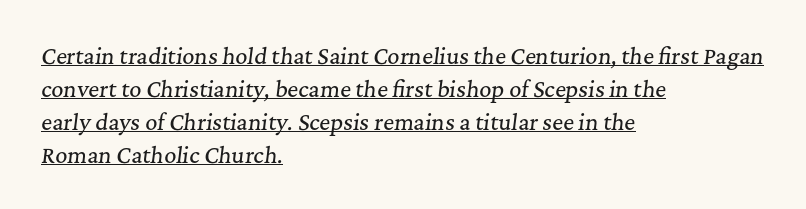
Q: Is the text italic (slanted)? A: Yes, it leans right by about 7 degrees.
Q: Is the text underlined? A: Yes.
Q: How is the paragraph aligned? A: Left-aligned.
Q: Is the spacing between letters normal or unusually wide? A: Normal.
Q: Is the spacing between lines tight, normal or loose? A: Normal.
